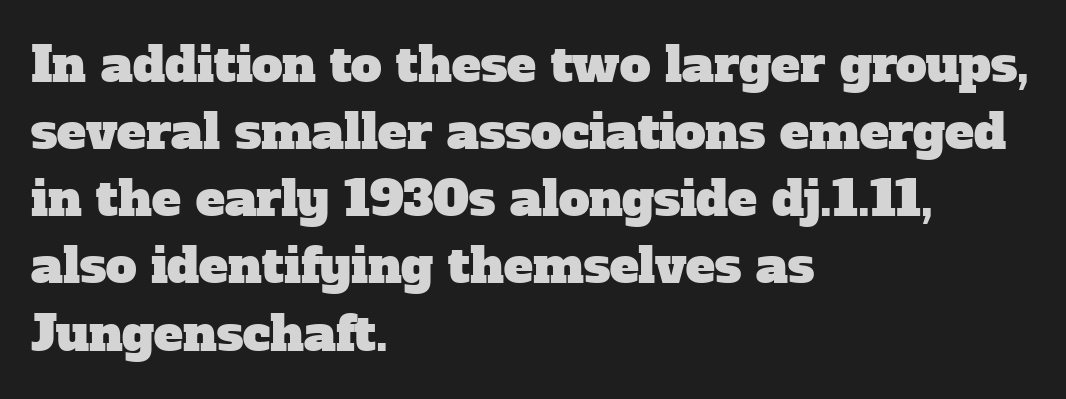
The image shows 49 px serif type; set left-aligned, normal line spacing (1.37x), normal letter spacing, not underlined; low stroke contrast and a medium x-height.
